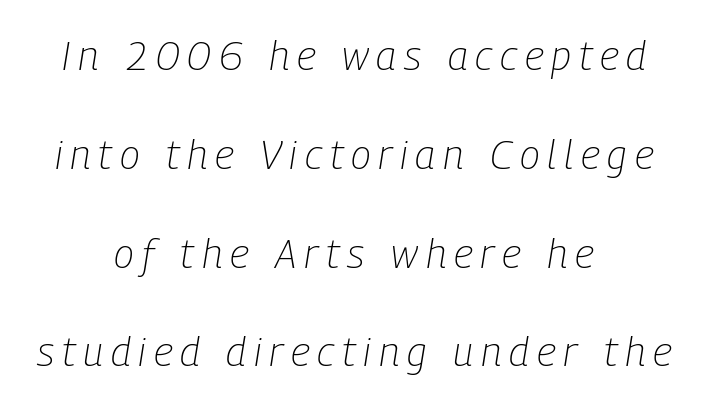
The image shows 41 px light, condensed type, italic (leaning right); set centered, loose line spacing (2.41x), not underlined; low stroke contrast and a medium x-height.
